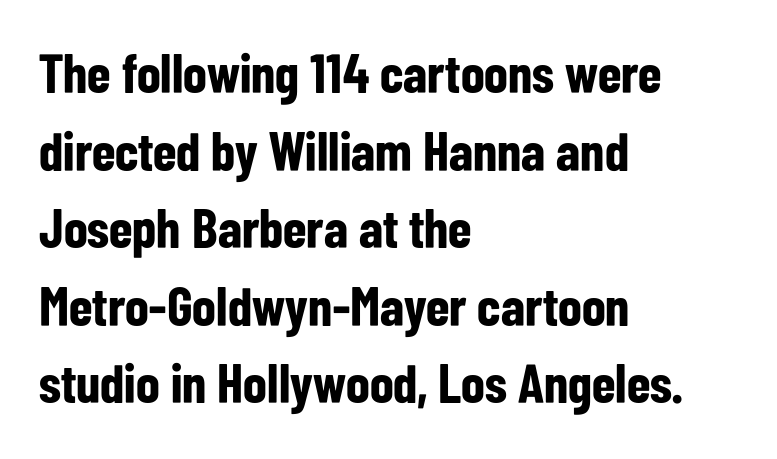
The image shows 55 px bold, condensed sans-serif type, upright; set left-aligned, normal line spacing (1.41x), normal letter spacing, not underlined; low stroke contrast and a medium x-height.
